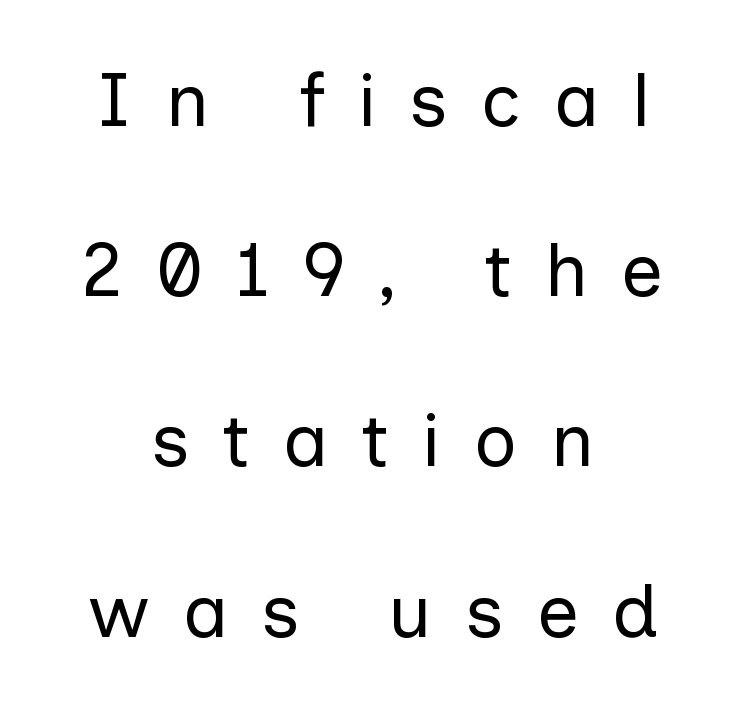
Q: Is the text bold? A: No.
Q: Is the text italic (slanted)? A: No, it is upright.
Q: Is the typeface a serif or a sans-serif typeface? A: Sans-serif.
Q: Is the text underlined? A: No.
Q: How is the paragraph aligned? A: Centered.
Q: Is the spacing between letters normal or unusually wide? A: Unusually wide.
Q: Is the spacing between lines tight, normal or loose? A: Loose.
Q: Width (condensed, normal, or wide)? A: Normal.
Q: Stroke contrast? A: Low.
Q: x-height? A: Medium.
Q: Monospaced? A: No.
